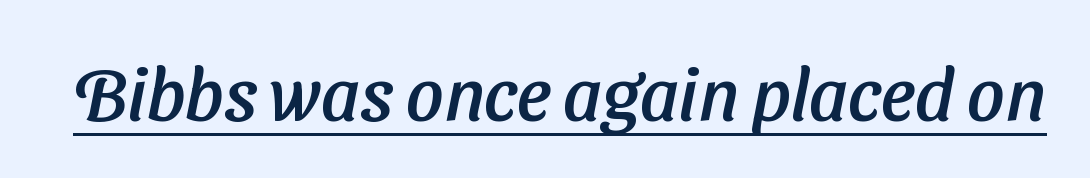
A typesetter would call this proportional, since set widths differ per character. Nothing sits at the stroke ends, so this counts as sans-serif. Descenders here cross a horizontal rule under the line. What stands out about the letter spacing? Nothing — it is the standard amount.
